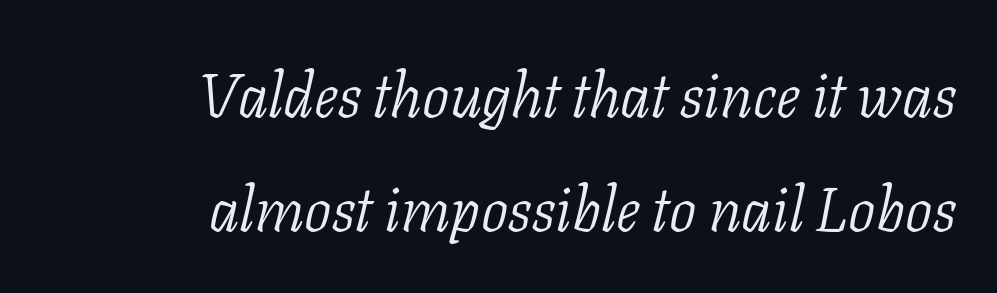
The image shows 61 px light serif type, italic (leaning right); set right-aligned, line spacing 1.87x, normal letter spacing, not underlined; low stroke contrast and a medium x-height.
